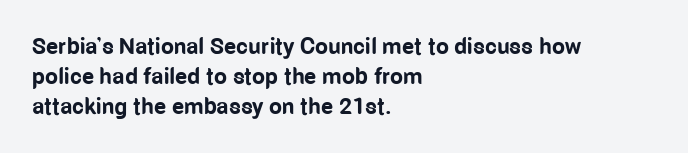
The image shows 23 px bold type, upright; set left-aligned, normal line spacing (1.31x), normal letter spacing, not underlined.
